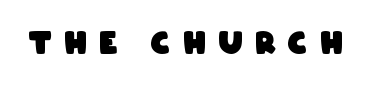
Q: Is the text bold? A: Yes.
Q: Is the typeface a serif or a sans-serif typeface? A: Sans-serif.
Q: Is the text underlined? A: No.
Q: Is the spacing between letters normal or unusually wide? A: Unusually wide.
Q: Width (condensed, normal, or wide)? A: Condensed.
Q: Stroke contrast? A: Low.
Q: x-height? A: Large.
Q: Monospaced? A: No.
